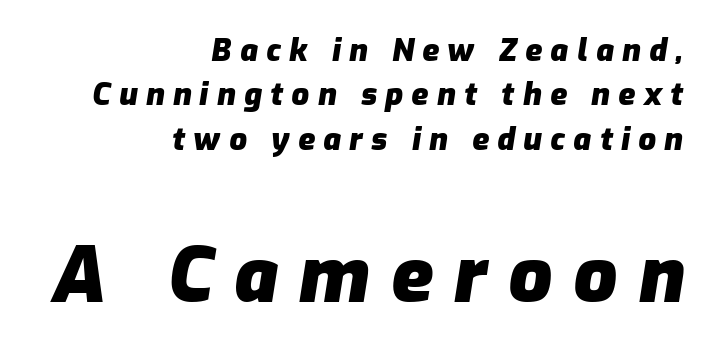
{"italic": "yes", "lean": "right", "slant_degrees": 9, "bold": "yes", "weight": "heavy", "width": "normal", "stroke_contrast": "low", "x_height": "medium", "monospaced": "no", "underline": "no", "align": "right", "line_spacing": "normal", "line_spacing_ratio": 1.43, "letter_spacing": "wide", "letter_spacing_em": 0.27, "larger_block": "second", "size_ratio": 2.48, "glyph_px": 77}
